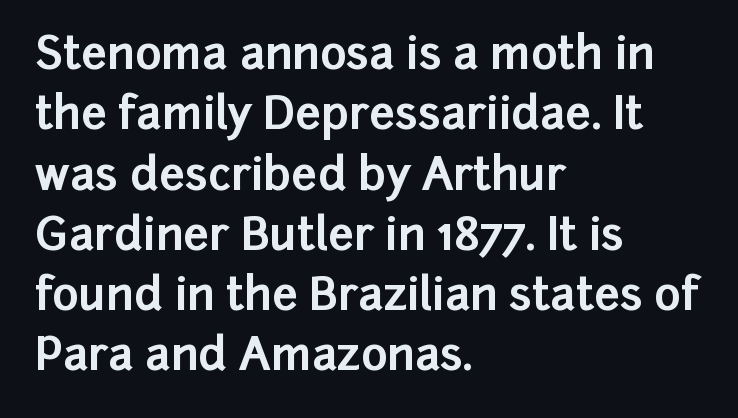
Q: Is the text bold? A: Yes.
Q: Is the text italic (slanted)? A: No, it is upright.
Q: Is the typeface a serif or a sans-serif typeface? A: Sans-serif.
Q: Is the text underlined? A: No.
Q: How is the paragraph aligned? A: Left-aligned.
Q: Is the spacing between letters normal or unusually wide? A: Normal.
Q: Is the spacing between lines tight, normal or loose? A: Normal.
Q: Width (condensed, normal, or wide)? A: Normal.
Q: Stroke contrast? A: Low.
Q: x-height? A: Medium.
Q: Monospaced? A: No.
